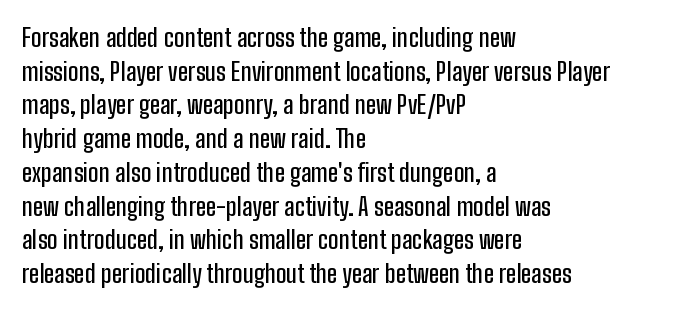
The image shows 25 px text type, upright; set left-aligned, normal line spacing (1.35x), normal letter spacing, not underlined.
